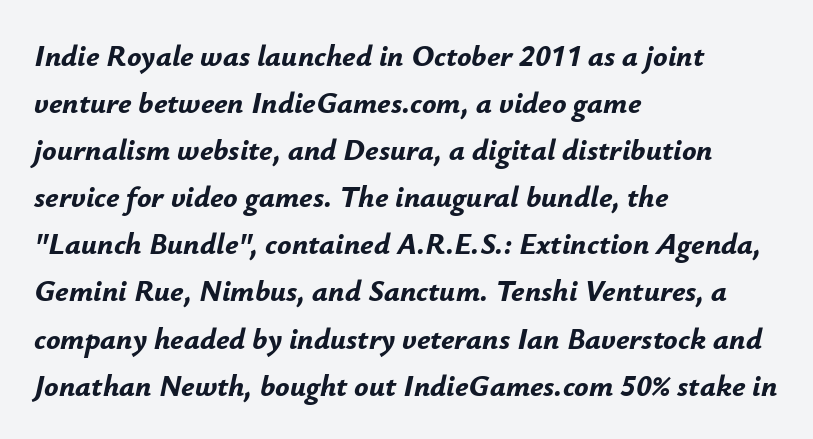
Tracking value appears to be zero — textbook default spacing. A typesetter would call this proportional, since set widths differ per character. Chunky letters — that's bold for sure. The lines in this sample share a left origin and differ only in where they stop. Decoration check: the copy has no underline.
